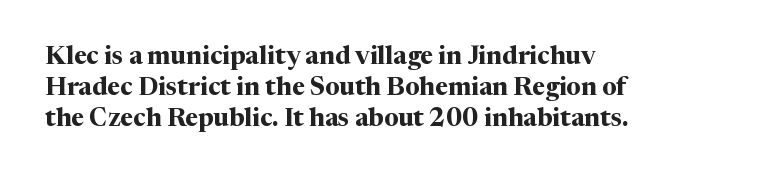
Caption: standard tracking, unaltered. Weight: bold. Line beginnings align vertically; line endings do not. The type sits square on the baseline with zero lean.
